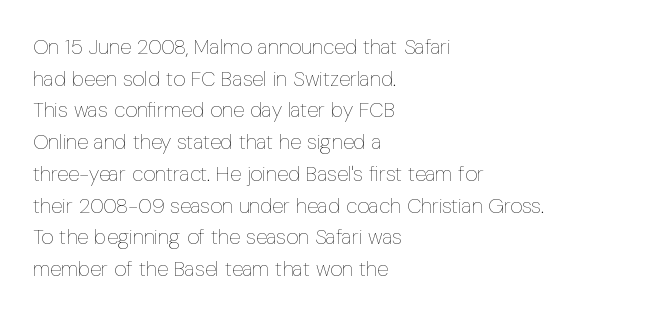
The image shows 21 px text type, upright; set left-aligned, normal line spacing (1.51x), normal letter spacing, not underlined.
